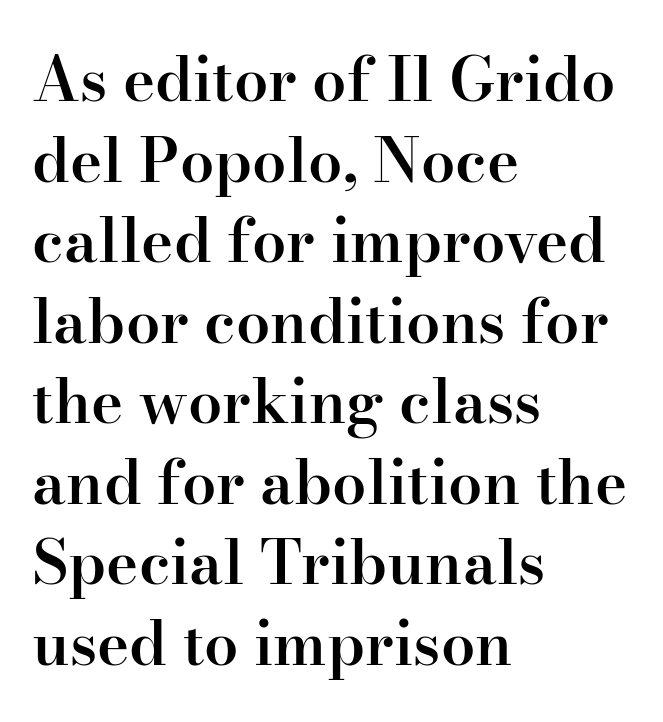
{"serif": "yes", "italic": "no", "bold": "semi", "weight": "semibold", "width": "normal", "stroke_contrast": "high", "x_height": "small", "monospaced": "no", "underline": "no", "align": "left", "line_spacing": "normal", "line_spacing_ratio": 1.32, "letter_spacing": "normal", "letter_spacing_em": 0.0, "glyph_px": 61}
